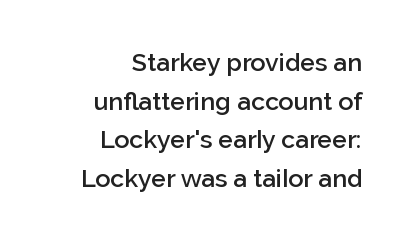
Q: Is the text bold? A: Semi-bold.
Q: Is the text italic (slanted)? A: No, it is upright.
Q: Is the text underlined? A: No.
Q: How is the paragraph aligned? A: Right-aligned.
Q: Is the spacing between letters normal or unusually wide? A: Normal.
Q: Is the spacing between lines tight, normal or loose? A: Normal.
